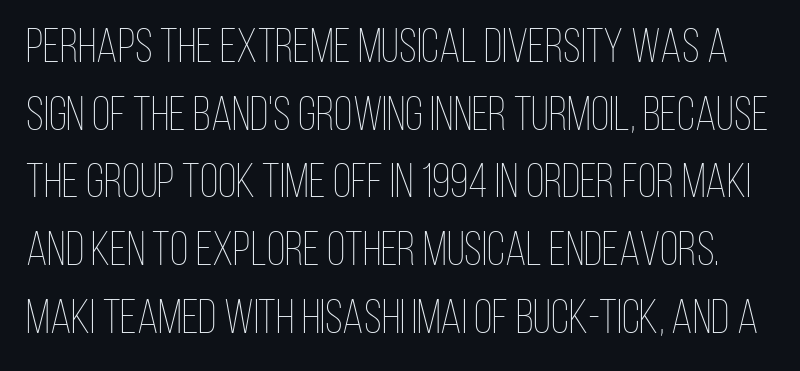
Q: Is the text bold? A: No.
Q: Is the text italic (slanted)? A: No, it is upright.
Q: Is the text underlined? A: No.
Q: Is the spacing between letters normal or unusually wide? A: Normal.
Q: Is the spacing between lines tight, normal or loose? A: Normal.
Q: Width (condensed, normal, or wide)? A: Condensed.
Q: Stroke contrast? A: Low.
Q: x-height? A: Large.
Q: Monospaced? A: No.
